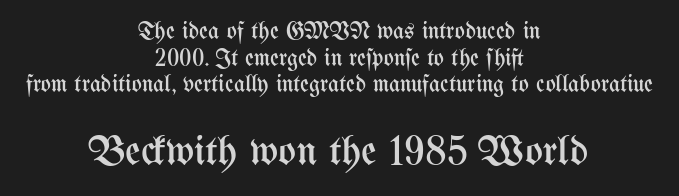
The image shows 42 px regular-weight, condensed type, upright; set centered, tight line spacing (1.11x), normal letter spacing, not underlined; the second (bottom) block is 1.75x larger; medium stroke contrast and a medium x-height.
